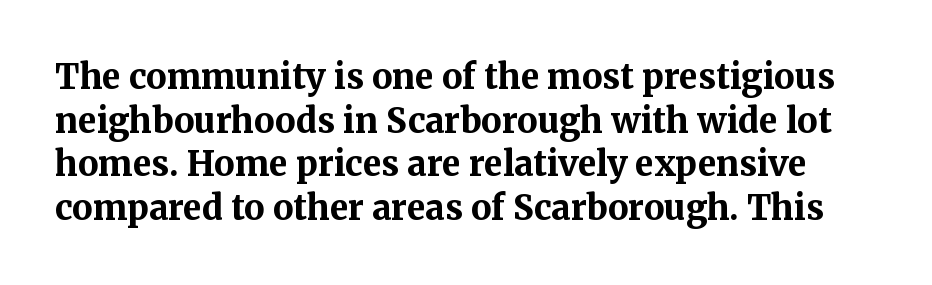
The image shows 34 px bold serif type, upright; set normal line spacing (1.28x), normal letter spacing, not underlined; medium stroke contrast and a medium x-height.
